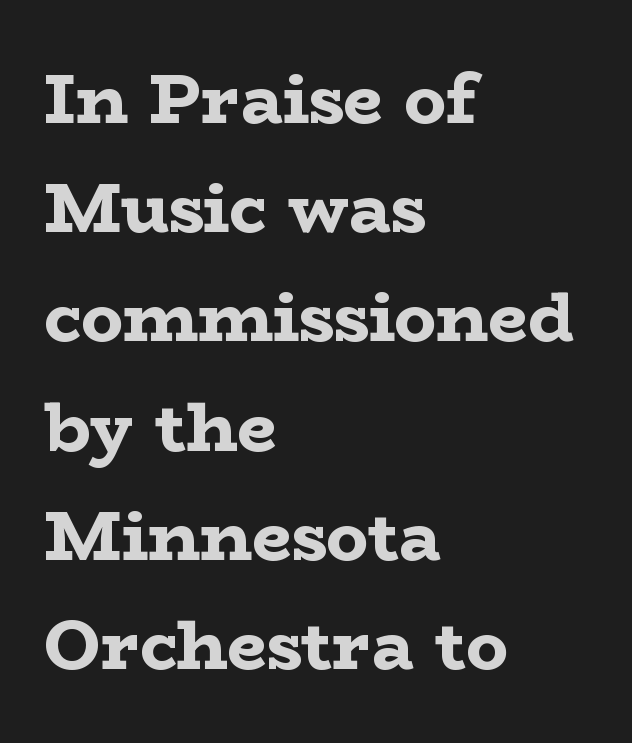
Character widths vary here, with narrow letters taking less room than wide ones. On the weight axis this lands at bold, roughly 700. Notice how the stems are strictly vertical — no italics here. One glance says typical: line gaps are just what's usual.
